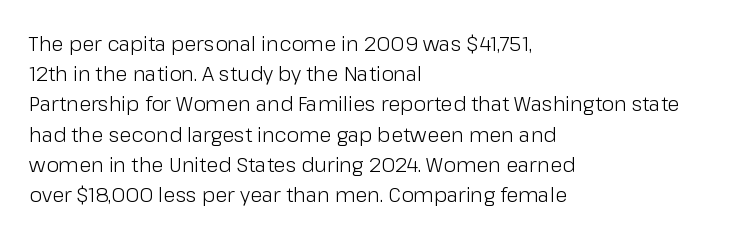
What stands out about the letter spacing? Nothing — it is the standard amount. The axis of the letterforms is exactly vertical. Check the space under the baseline: it is left empty. Evenly set lines give the paragraph a standard silhouette.
